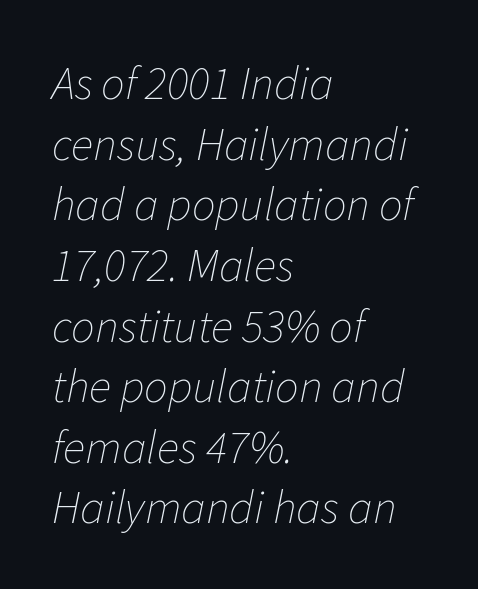
Q: Is the text bold? A: No.
Q: Is the text italic (slanted)? A: Yes, it leans right by about 11 degrees.
Q: Is the text underlined? A: No.
Q: How is the paragraph aligned? A: Left-aligned.
Q: Is the spacing between letters normal or unusually wide? A: Normal.
Q: Is the spacing between lines tight, normal or loose? A: Normal.
Q: Width (condensed, normal, or wide)? A: Normal.
Q: Stroke contrast? A: Low.
Q: x-height? A: Medium.
Q: Monospaced? A: No.
